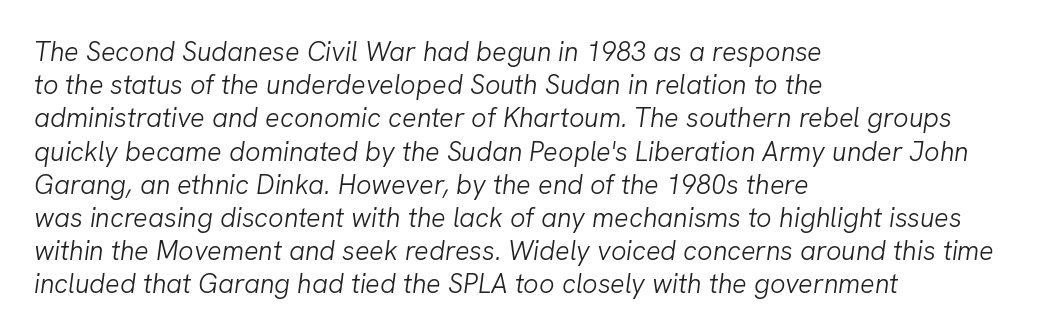
The image shows 27 px text type, italic (leaning right); set left-aligned, line spacing 1.23x, normal letter spacing, not underlined.
